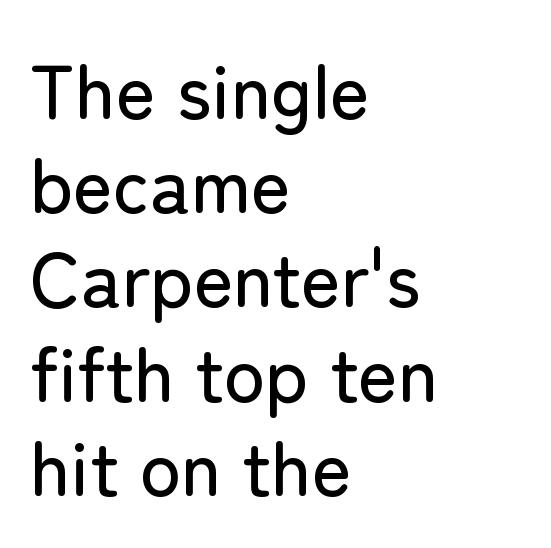
The area under the type is left untouched. This rendering uses left alignment, leaving the right contour irregular. The letters advance in unequal steps, a hallmark of proportional type. Characters follow at the spacing the type designer built in. The text was rendered using a sans face with plain stroke endings. Unlike italic type, these characters show no tilt at all.
